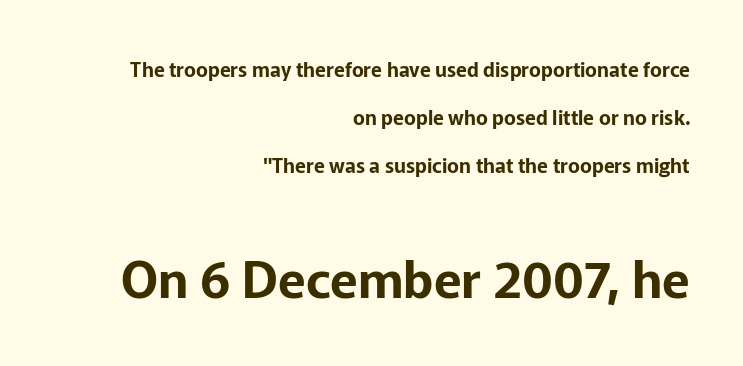
Posture: vertical. The following chunk of copy outweighs the initial chunk in type size. There is no visible air inserted between adjacent glyphs. Leading: increased. The glyphs are unaccompanied by any horizontal stroke below them. The face used here is a sans, in the tradition of grotesques and geometrics.
